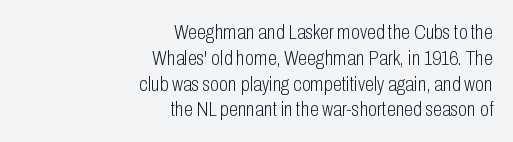
Characters follow at the spacing the type designer built in. Compared with a typical body face, this is equally light or lighter still. A roman cut, with each character standing at attention. Unmarked baselines from the first word to the last.
